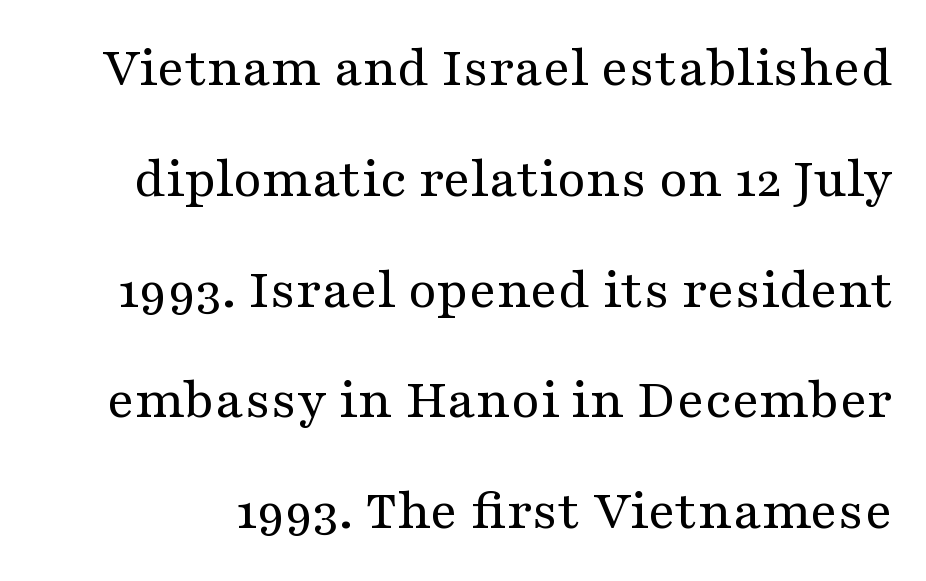
{"serif": "yes", "italic": "no", "bold": "no", "weight": "regular", "width": "wide", "stroke_contrast": "medium", "x_height": "medium", "monospaced": "no", "underline": "no", "line_spacing": "loose", "line_spacing_ratio": 1.91, "letter_spacing": "normal", "letter_spacing_em": 0.0, "glyph_px": 58}
